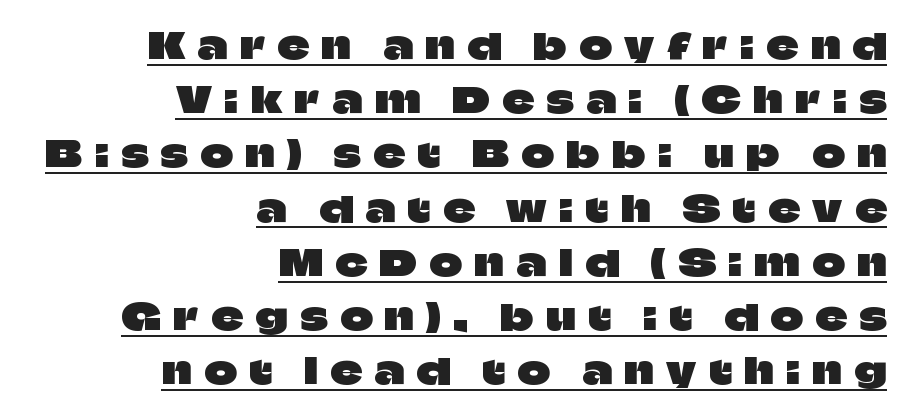
Rows of type keep a routine distance in the vertical direction. There is plenty of visible air inserted between adjacent glyphs. The type sits square on the baseline with zero lean. Horizontally, the lines are justified to the trailing edge only.
